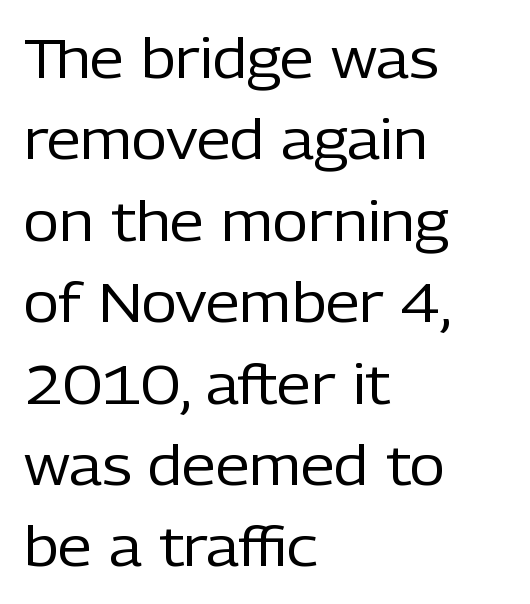
The image shows 55 px regular-weight sans-serif type, upright; set left-aligned, normal line spacing (1.48x), normal letter spacing, not underlined; low stroke contrast and a medium x-height.
